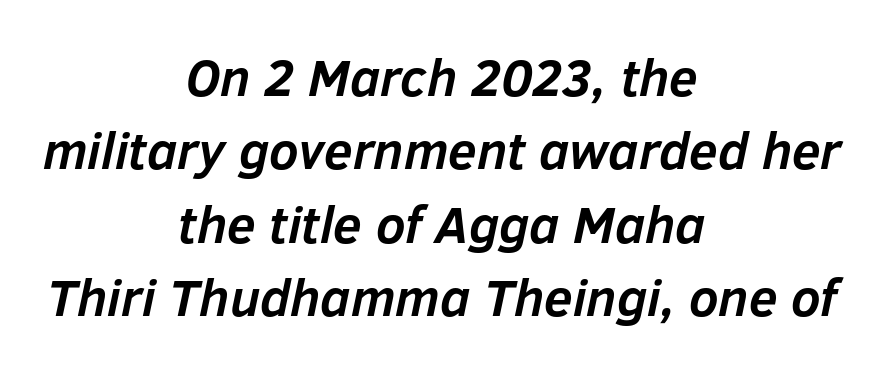
{"italic": "yes", "lean": "right", "slant_degrees": 12, "bold": "yes", "weight": "semibold", "width": "normal", "stroke_contrast": "low", "x_height": "medium", "monospaced": "no", "underline": "no", "align": "center", "line_spacing": "normal", "line_spacing_ratio": 1.41, "letter_spacing": "normal", "letter_spacing_em": 0.0, "glyph_px": 52}
